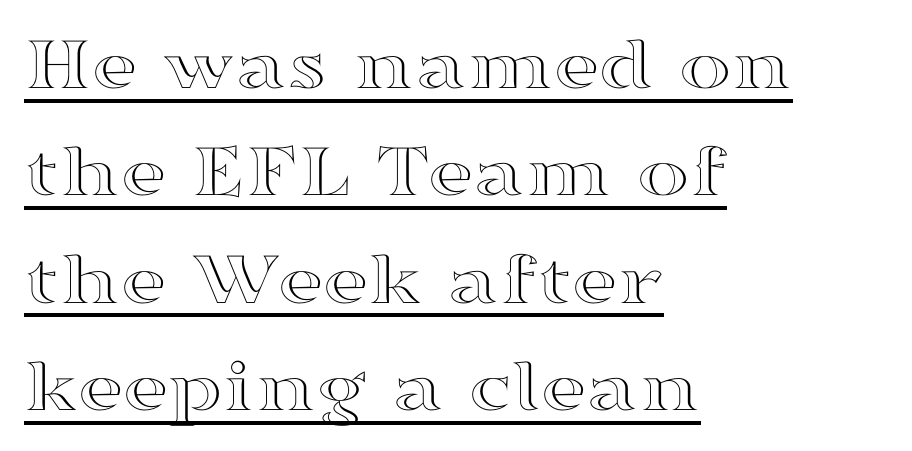
Q: Is the text italic (slanted)? A: No, it is upright.
Q: Is the text underlined? A: Yes.
Q: How is the paragraph aligned? A: Left-aligned.
Q: Is the spacing between letters normal or unusually wide? A: Normal.
Q: Is the spacing between lines tight, normal or loose? A: Normal.
Q: Width (condensed, normal, or wide)? A: Wide.
Q: x-height? A: Medium.
Q: Monospaced? A: No.
